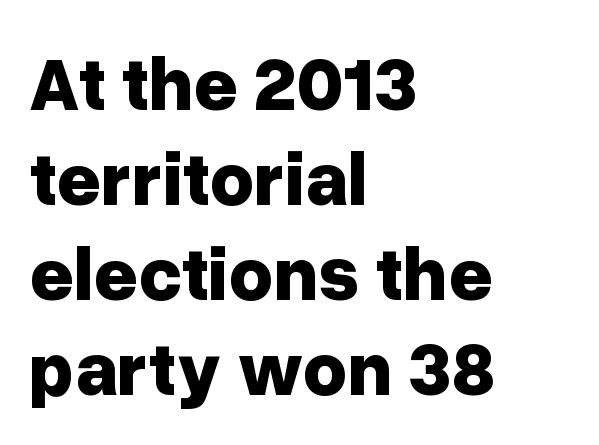
The image shows 76 px bold sans-serif type, upright; set left-aligned, normal line spacing (1.25x), normal letter spacing, not underlined; low stroke contrast and a medium x-height.
